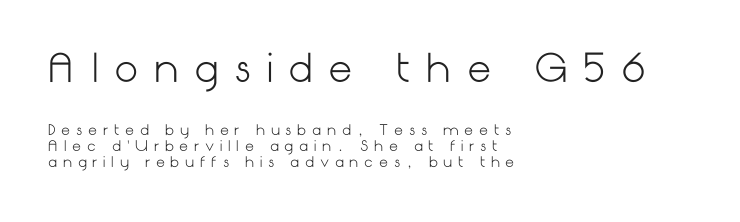
Top chunk: large. Bottom chunk: small. In terms of posture, this sample is upright. This reads as an unemphasized weight, regular at the heaviest. The rendering uses a small line-height, squeezing the rows.
